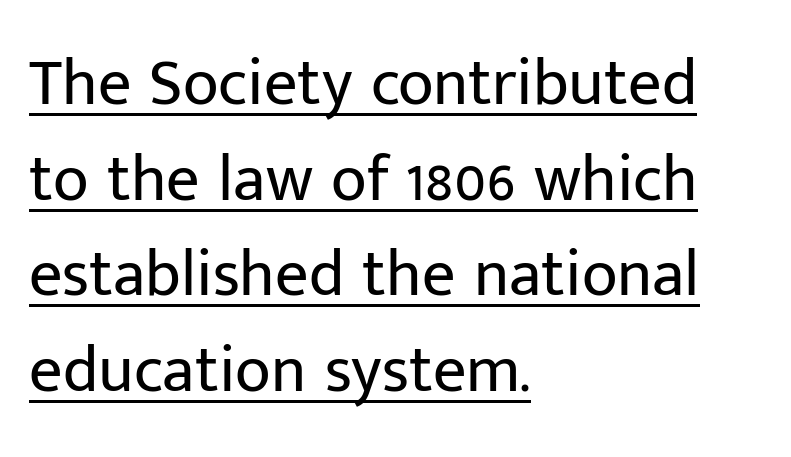
The image shows 66 px regular-weight sans-serif type, upright; set left-aligned, normal line spacing (1.45x), normal letter spacing, underlined; low stroke contrast and a medium x-height.
